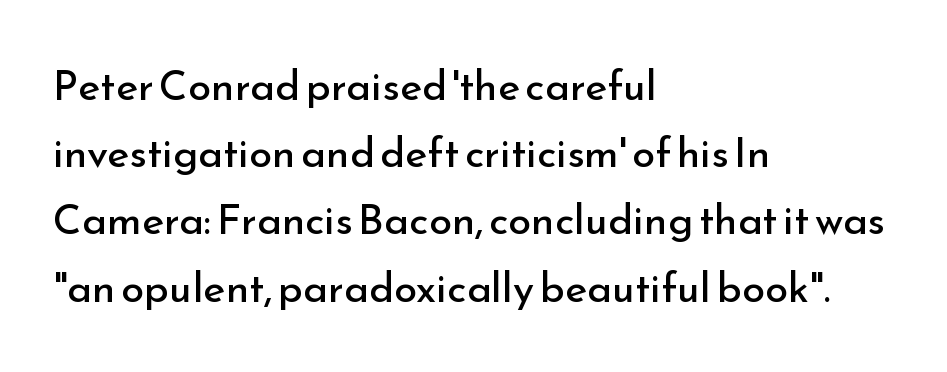
Q: Is the text bold? A: No.
Q: Is the text italic (slanted)? A: No, it is upright.
Q: Is the typeface a serif or a sans-serif typeface? A: Sans-serif.
Q: Is the text underlined? A: No.
Q: How is the paragraph aligned? A: Left-aligned.
Q: Is the spacing between letters normal or unusually wide? A: Normal.
Q: Is the spacing between lines tight, normal or loose? A: Normal.
Q: Width (condensed, normal, or wide)? A: Normal.
Q: Stroke contrast? A: Low.
Q: x-height? A: Small.
Q: Monospaced? A: No.
